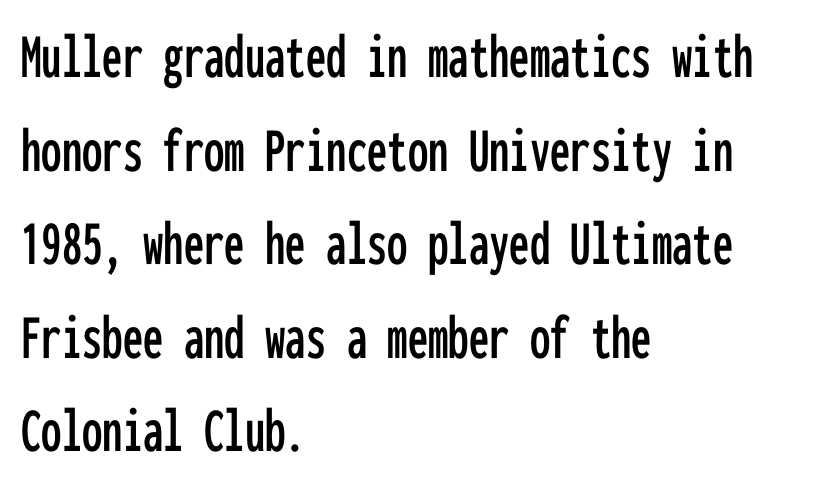
Reading down the column, the eye jumps a familiar distance to each next line. Posture: vertical. A student would call this left alignment; a typographer would say flush left, rag right. Here the designer chose a console-style face with uniform glyph widths.
